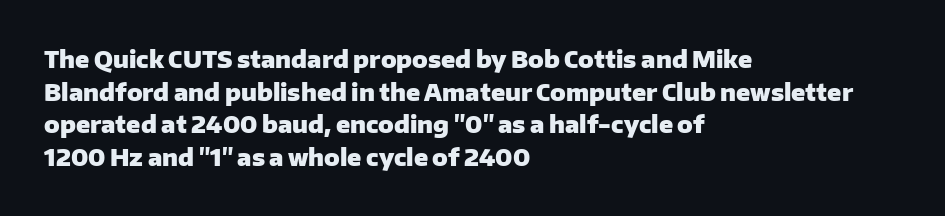
Here the glyphs are tracked normally, forming tight word shapes. One-word summary of the alignment: left. In terms of posture, this sample is upright. Notice how thick the strokes are: this is what a full bold looks like. The lines sit at an ordinary, default distance from one another.
